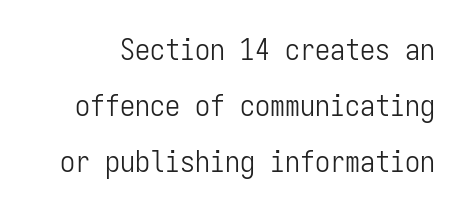
The image shows 30 px light, condensed sans-serif type, upright, monospaced; set line spacing 1.86x, normal letter spacing, not underlined; low stroke contrast and a medium x-height.
